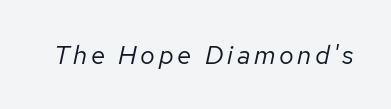
The image shows 26 px text type, italic (leaning right); set not underlined.
